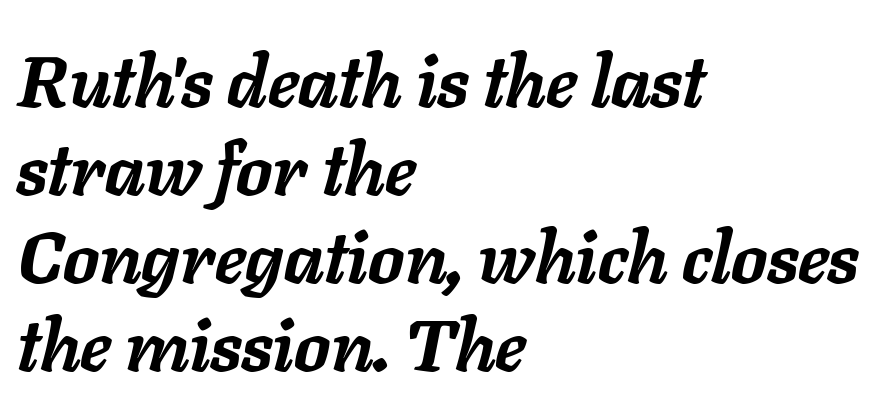
{"italic": "yes", "lean": "right", "slant_degrees": 11, "bold": "yes", "weight": "semibold", "width": "normal", "stroke_contrast": "low", "x_height": "medium", "monospaced": "no", "underline": "no", "align": "left", "line_spacing_ratio": 1.22, "letter_spacing": "normal", "letter_spacing_em": 0.0, "glyph_px": 72}
